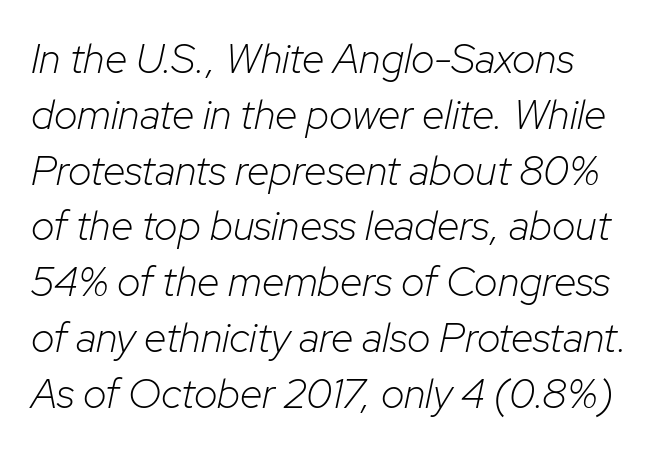
The image shows 41 px light type, italic (leaning right); set normal line spacing (1.36x), normal letter spacing, not underlined; low stroke contrast and a medium x-height.
